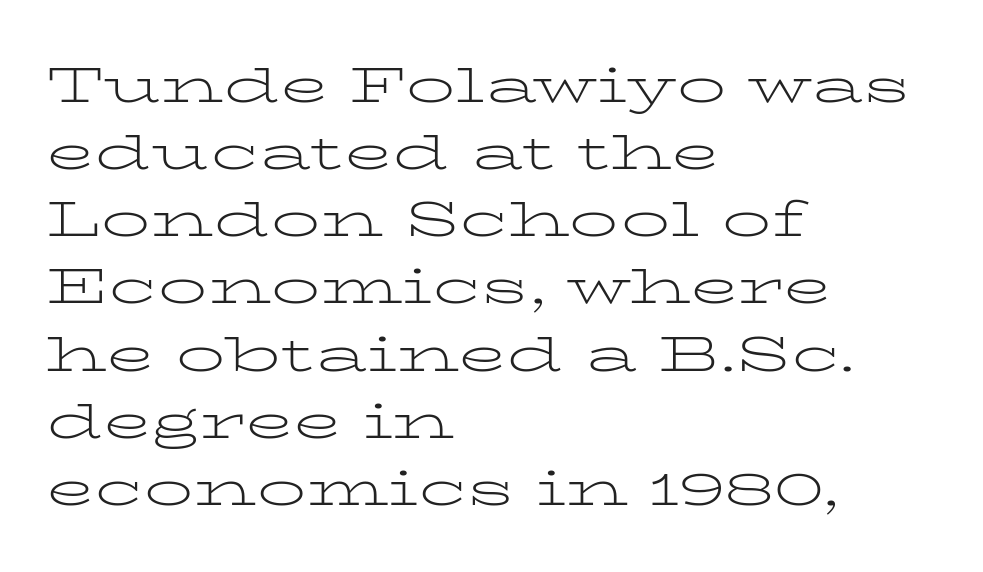
Notice how descenders clear the ascenders below comfortably — that's standard leading. Type style note: has serifs. There is no visible air inserted between adjacent glyphs. No letter is thick-stroked: the sample isn't bold.
